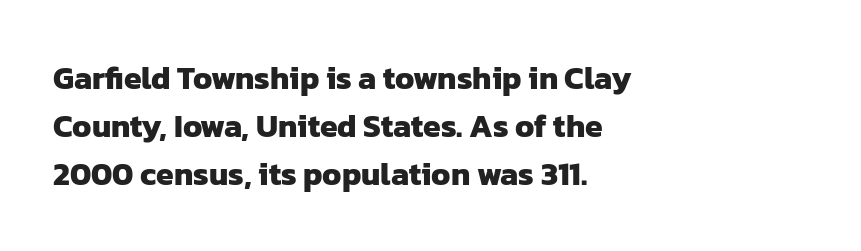
{"serif": "no", "bold": "yes", "weight": "heavy", "width": "normal", "stroke_contrast": "low", "x_height": "medium", "monospaced": "no", "underline": "no", "align": "left", "line_spacing": "normal", "line_spacing_ratio": 1.5, "letter_spacing": "normal", "letter_spacing_em": 0.0, "glyph_px": 32}
